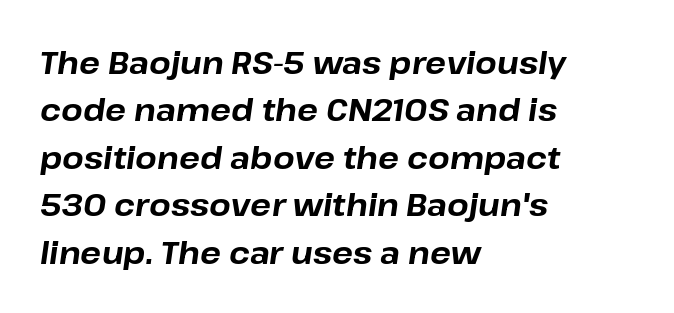
Q: Is the text bold? A: Yes.
Q: Is the text italic (slanted)? A: Yes, it leans right by about 8 degrees.
Q: Is the text underlined? A: No.
Q: How is the paragraph aligned? A: Left-aligned.
Q: Is the spacing between letters normal or unusually wide? A: Normal.
Q: Is the spacing between lines tight, normal or loose? A: Normal.
Q: Width (condensed, normal, or wide)? A: Normal.
Q: Stroke contrast? A: Low.
Q: x-height? A: Medium.
Q: Monospaced? A: No.
